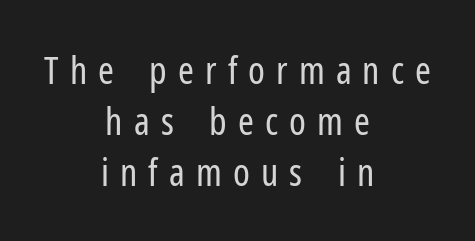
The image shows 38 px regular-weight, condensed sans-serif type, upright; set centered, normal line spacing (1.34x), unusually wide letter spacing (+0.29 em), not underlined; low stroke contrast and a medium x-height.
